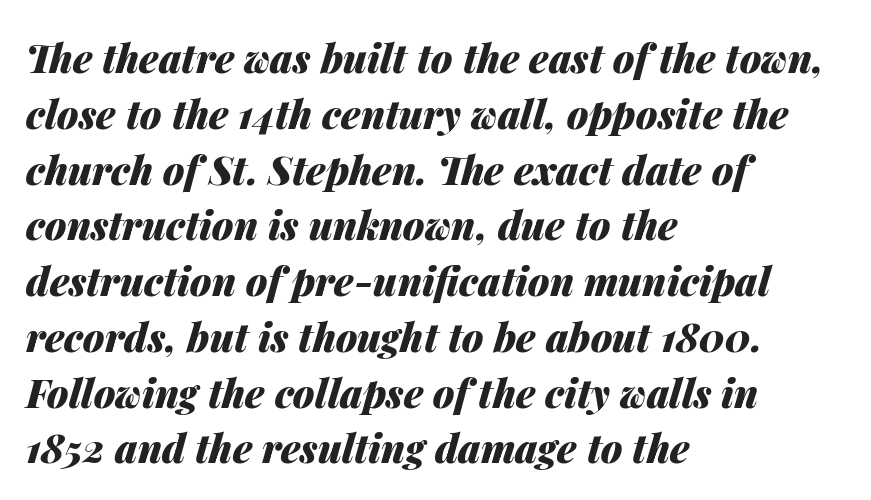
{"italic": "yes", "lean": "right", "slant_degrees": 14, "bold": "yes", "weight": "heavy", "width": "normal", "stroke_contrast": "medium", "x_height": "medium", "monospaced": "no", "underline": "no", "align": "left", "line_spacing": "normal", "line_spacing_ratio": 1.43, "letter_spacing": "normal", "letter_spacing_em": 0.0, "glyph_px": 39}
